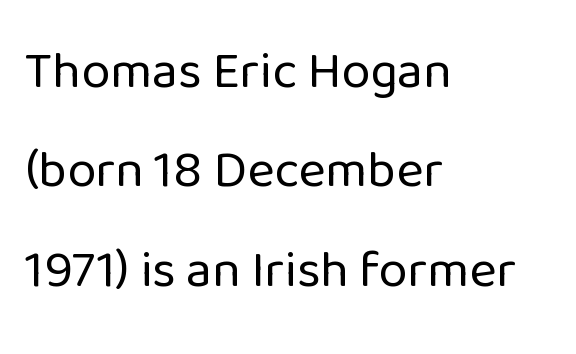
Reading down the column, the eye jumps a long way to each next line. The string is rendered with underlining switched off. This is sans-serif lettering, the kind often seen on screens and signage. Letters have the restrained weight of plain body copy at most. You can tell it's not italic because the verticals are truly vertical. Looks like regular typesetting: each glyph gets only the width it needs.
